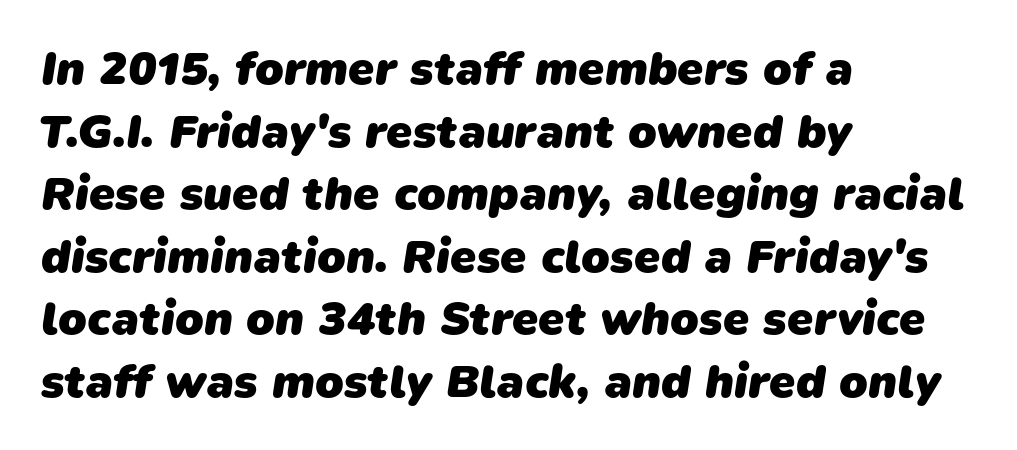
Q: Is the text bold? A: Yes.
Q: Is the typeface a serif or a sans-serif typeface? A: Sans-serif.
Q: Is the text underlined? A: No.
Q: How is the paragraph aligned? A: Left-aligned.
Q: Is the spacing between letters normal or unusually wide? A: Normal.
Q: Is the spacing between lines tight, normal or loose? A: Normal.
Q: Width (condensed, normal, or wide)? A: Normal.
Q: Stroke contrast? A: Low.
Q: x-height? A: Medium.
Q: Monospaced? A: No.
